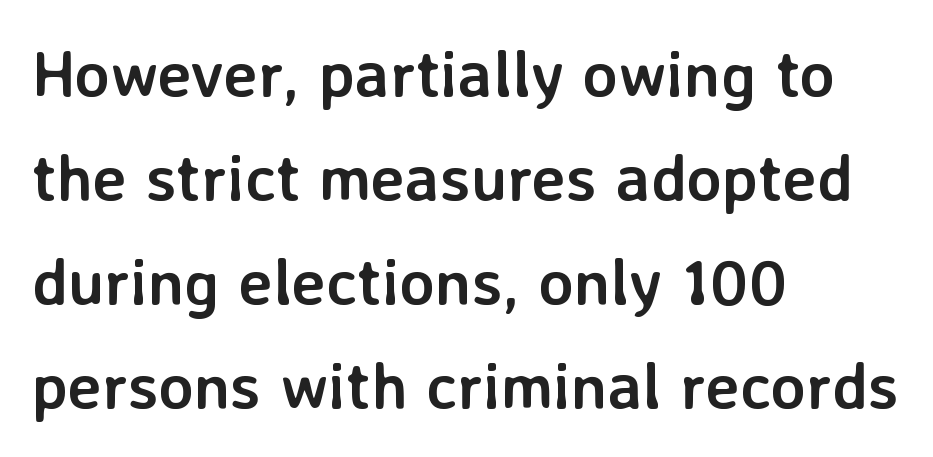
Heavy-handed strokes throughout: this text is bold. In terms of leading, this rendering sits right in the middle. If you drew a line through each stem, it would be perfectly vertical. Do the characters align in a grid? No, the font is proportional.
